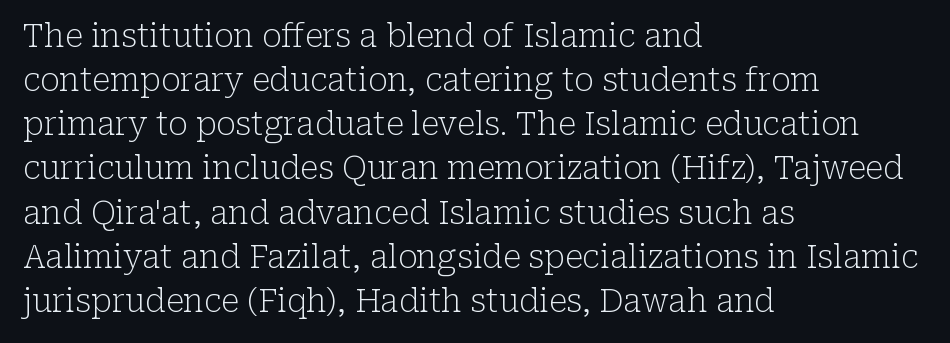
A quiet, ordinary-to-light weight characterises the typeface. Observe the ordinary spacing: letters are neighbours, not strangers. These lines sit exactly where default settings would place them. Varying glyph widths throughout — classic text-font behaviour. Upright lettering throughout.
